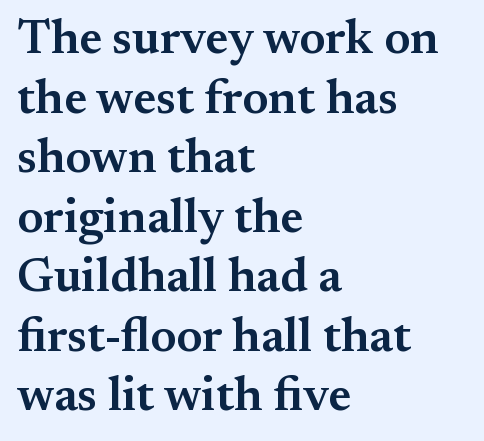
Is the letter spacing exaggerated? No — it looks like the ordinary default. No word sits above an underline. This sample uses a serif face. The rendering uses a semibold face; strokes are thickened but not to full bold. These lines were composed using upright roman letters. Is this a fixed-width face? No — the glyphs have proportional, varying widths.
